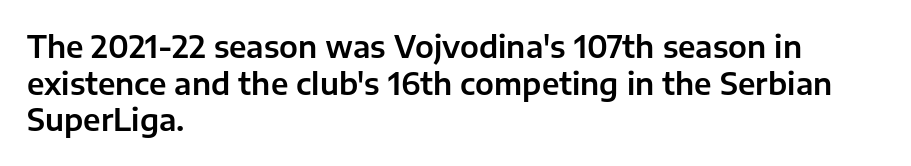
Has an underline been added? It has not. In CSS terms this would be text-align: left. Ascenders rise straight up at ninety degrees. A typesetter would call this proportional, since set widths differ per character.
